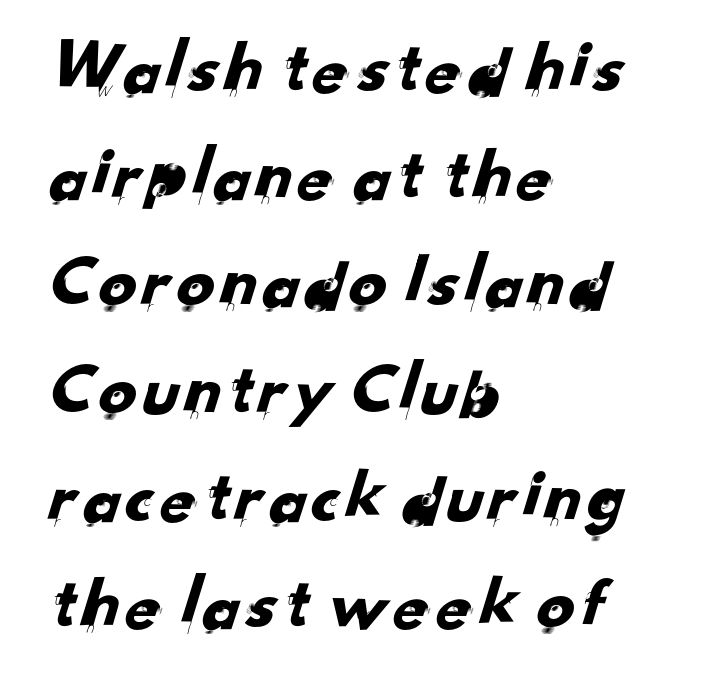
The image shows 75 px sans-serif type; set left-aligned, normal line spacing (1.43x), normal letter spacing, not underlined; low stroke contrast and a small x-height.
